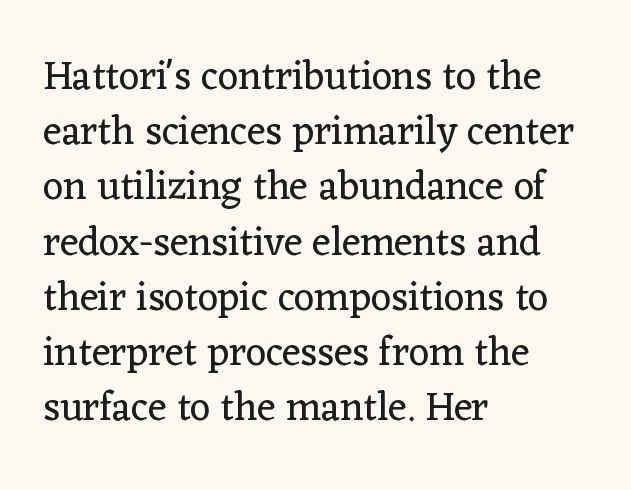
Words appear dense and cohesive because spacing is normal. Vertical strokes here are truly vertical. A typesetter would label this face a serif. The passage is arranged the way most books set body copy — flush left. You could not count columns in this text — the font is proportionally spaced.
